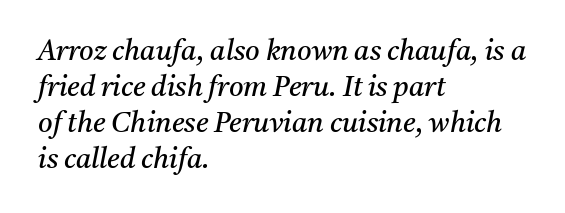
Tall strokes in this sample are angled rather than plumb. In CSS terms this would be text-align: left. A typesetter would call this proportional, since set widths differ per character. The typesetting does not lean heavy: it is not bold.
